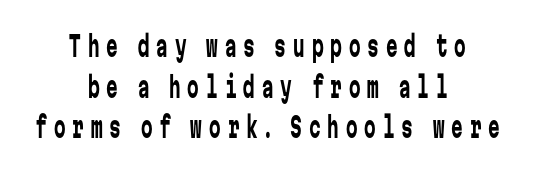
{"serif": "no", "italic": "no", "bold": "no", "weight": "regular", "width": "condensed", "stroke_contrast": "low", "x_height": "medium", "monospaced": "yes", "underline": "no", "align": "center", "line_spacing": "normal", "line_spacing_ratio": 1.4, "letter_spacing": "wide", "letter_spacing_em": 0.24, "glyph_px": 29}
